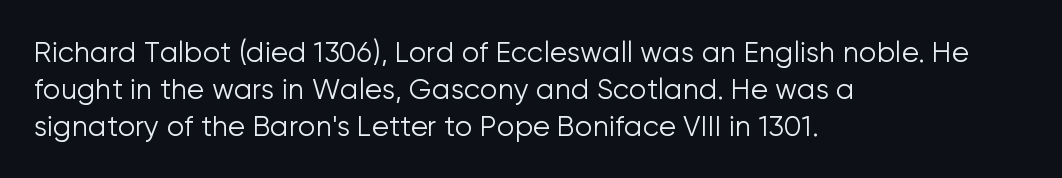
Q: Is the text bold? A: No.
Q: Is the text italic (slanted)? A: No, it is upright.
Q: Is the typeface a serif or a sans-serif typeface? A: Sans-serif.
Q: Is the text underlined? A: No.
Q: How is the paragraph aligned? A: Left-aligned.
Q: Is the spacing between letters normal or unusually wide? A: Normal.
Q: Is the spacing between lines tight, normal or loose? A: Normal.
Q: Width (condensed, normal, or wide)? A: Normal.
Q: Stroke contrast? A: Low.
Q: x-height? A: Medium.
Q: Monospaced? A: No.
